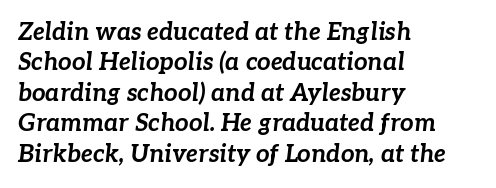
The image shows 24 px bold type, italic (leaning right); set left-aligned, normal line spacing (1.27x), normal letter spacing, not underlined.
